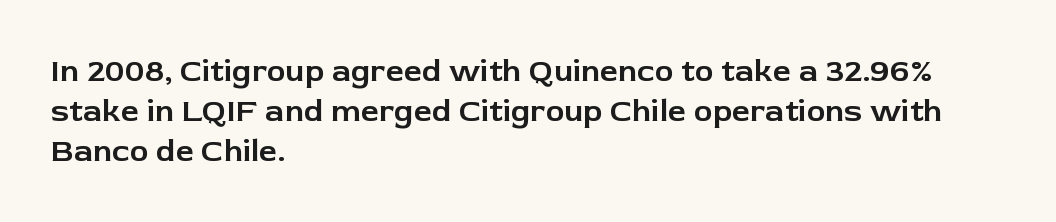
{"serif": "no", "italic": "no", "width": "normal", "stroke_contrast": "low", "x_height": "medium", "monospaced": "no", "underline": "no", "align": "left", "line_spacing": "normal", "line_spacing_ratio": 1.25, "letter_spacing": "normal", "letter_spacing_em": 0.0, "glyph_px": 32}
